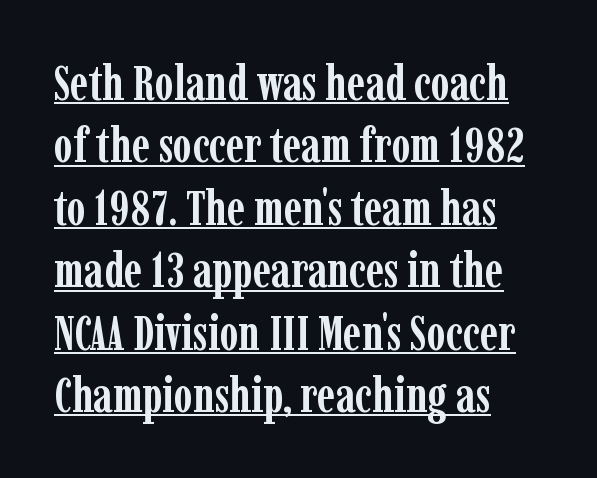
Standard letterfit; no display-style spreading of the glyphs. Is the block centered? No — it sits flush against the left margin. The glyphs in this specimen are seriffed. Underline: present.
